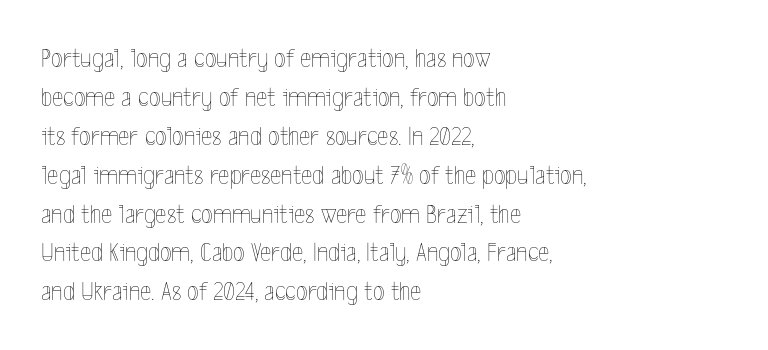
Q: Is the text bold? A: No.
Q: Is the text italic (slanted)? A: No, it is upright.
Q: Is the text underlined? A: No.
Q: How is the paragraph aligned? A: Left-aligned.
Q: Is the spacing between letters normal or unusually wide? A: Normal.
Q: Is the spacing between lines tight, normal or loose? A: Normal.
